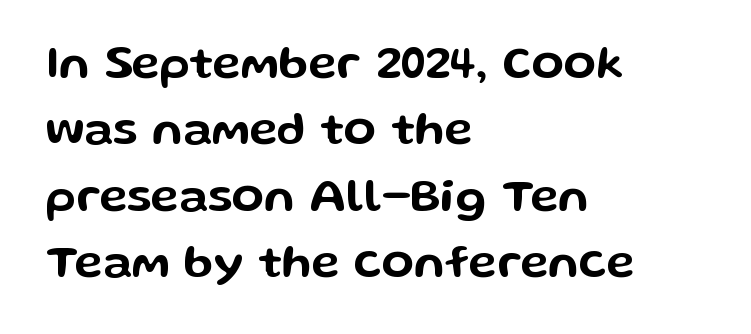
Q: Is the text italic (slanted)? A: No, it is upright.
Q: Is the typeface a serif or a sans-serif typeface? A: Sans-serif.
Q: Is the text underlined? A: No.
Q: How is the paragraph aligned? A: Left-aligned.
Q: Is the spacing between letters normal or unusually wide? A: Normal.
Q: Is the spacing between lines tight, normal or loose? A: Normal.
Q: Width (condensed, normal, or wide)? A: Wide.
Q: Stroke contrast? A: Low.
Q: x-height? A: Medium.
Q: Monospaced? A: No.
